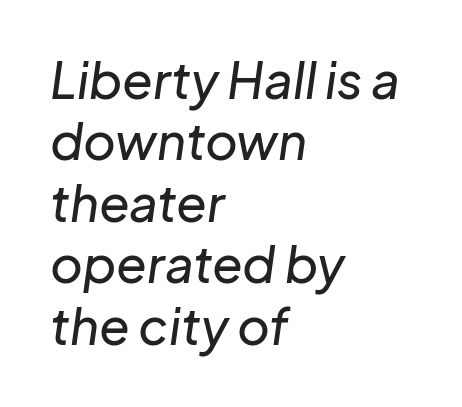
The image shows 50 px text type, italic (leaning right); set left-aligned, line spacing 1.23x, normal letter spacing, not underlined; low stroke contrast and a medium x-height.
